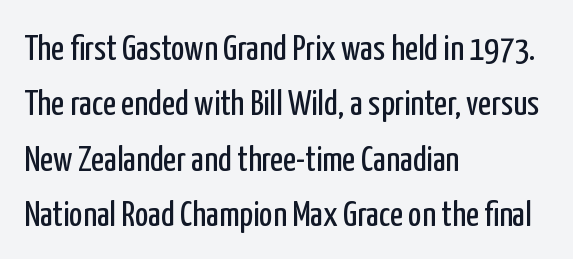
The image shows 36 px regular-weight, condensed sans-serif type, upright; set left-aligned, normal line spacing (1.54x), normal letter spacing, not underlined; low stroke contrast and a medium x-height.
